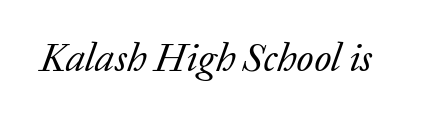
The image shows 40 px regular-weight serif type, italic (leaning right); set normal letter spacing, not underlined; low stroke contrast and a medium x-height.
